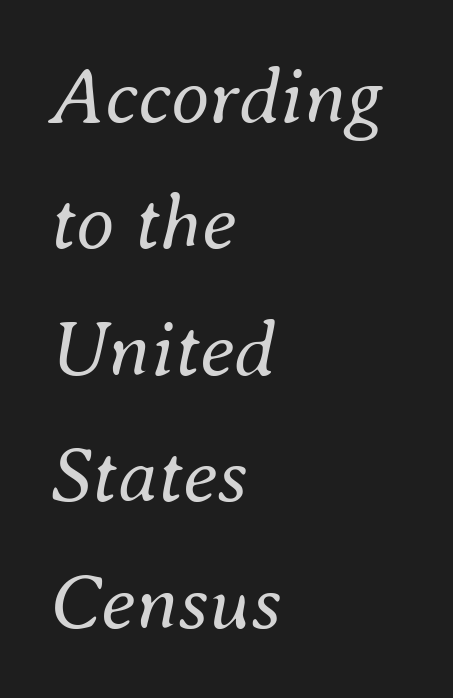
The image shows 79 px regular-weight type, italic (leaning right); set left-aligned, normal line spacing (1.6x), normal letter spacing, not underlined; medium stroke contrast and a small x-height.
